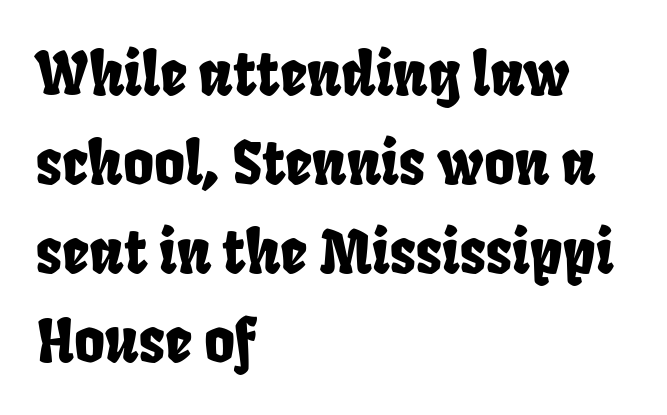
Q: Is the typeface a serif or a sans-serif typeface? A: Sans-serif.
Q: Is the text underlined? A: No.
Q: How is the paragraph aligned? A: Left-aligned.
Q: Is the spacing between letters normal or unusually wide? A: Normal.
Q: Is the spacing between lines tight, normal or loose? A: Normal.
Q: Width (condensed, normal, or wide)? A: Condensed.
Q: Stroke contrast? A: Low.
Q: x-height? A: Large.
Q: Monospaced? A: No.
